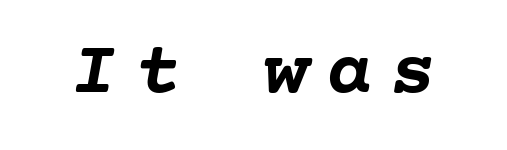
Q: Is the text bold? A: Yes.
Q: Is the text italic (slanted)? A: Yes, it leans right by about 10 degrees.
Q: Is the text underlined? A: No.
Q: Is the spacing between letters normal or unusually wide? A: Unusually wide.
Q: Width (condensed, normal, or wide)? A: Normal.
Q: Stroke contrast? A: Low.
Q: x-height? A: Medium.
